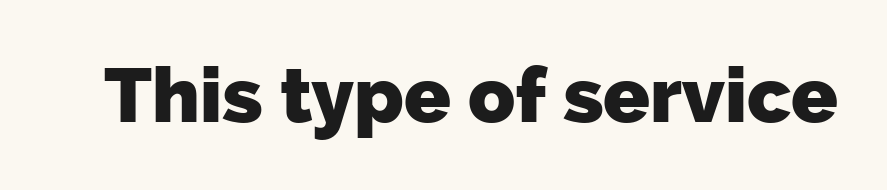
The typesetting leans heavy: a genuine bold. Type style note: lacks serifs. The letters advance in unequal steps, a hallmark of proportional type. Unmarked baselines from the first word to the last. Characters follow at the spacing the type designer built in.
